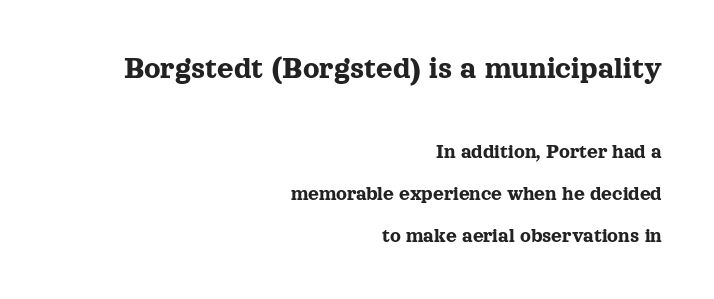
Old-style or modern, the face here clearly has serifs. The typesetter chose a ragged-left arrangement here. Quick note: not italic, upright. Default kerning and tracking; the words read as compact shapes. Between these two stacked blocks, the higher one wins on size.
